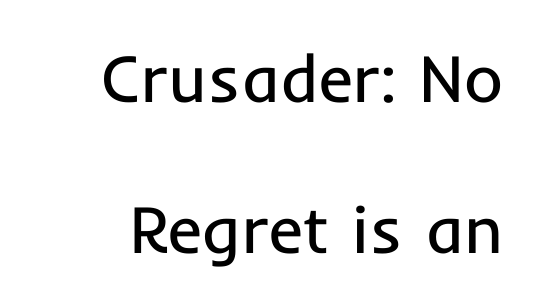
Q: Is the text bold? A: No.
Q: Is the text italic (slanted)? A: No, it is upright.
Q: Is the typeface a serif or a sans-serif typeface? A: Sans-serif.
Q: Is the text underlined? A: No.
Q: Is the spacing between letters normal or unusually wide? A: Normal.
Q: Is the spacing between lines tight, normal or loose? A: Loose.
Q: Width (condensed, normal, or wide)? A: Normal.
Q: Stroke contrast? A: Low.
Q: x-height? A: Medium.
Q: Monospaced? A: No.
